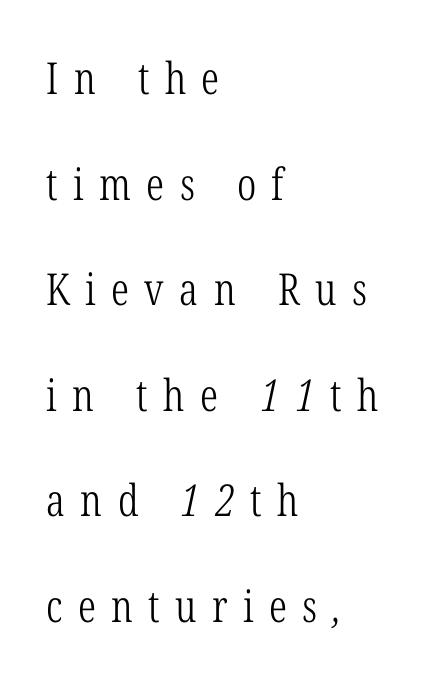
These glyphs show unthickened strokes, regular width or finer. Plain, unruled lines of type. The letters advance in unequal steps, a hallmark of proportional type. The vertical gap from one line to the next is large. Is the letter spacing exaggerated? Yes — the characters are pushed far apart.
